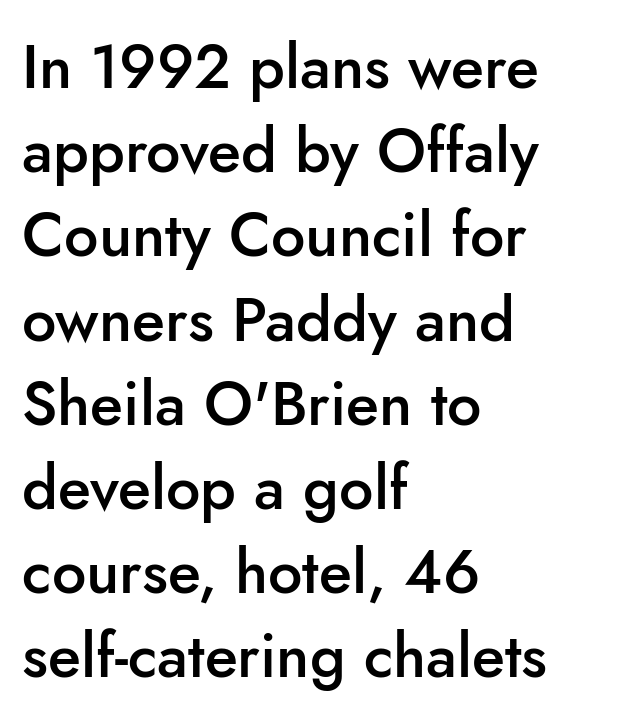
{"serif": "no", "italic": "no", "bold": "semi", "weight": "semibold", "width": "normal", "stroke_contrast": "low", "x_height": "small", "monospaced": "no", "underline": "no", "align": "left", "line_spacing": "normal", "line_spacing_ratio": 1.38, "letter_spacing": "normal", "letter_spacing_em": 0.0, "glyph_px": 61}
